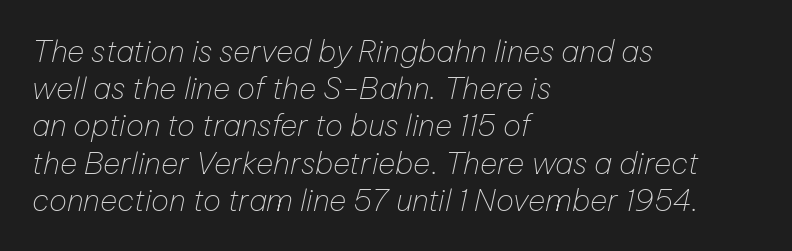
The rendering applies a slant to the glyphs. Unmarked baselines from the first word to the last. This sample is left-justified, so line endings fall wherever the words run out. Ink coverage per letter is moderate at most. Standard letterfit; no display-style spreading of the glyphs. The face used here is proportionally spaced, like ordinary book or web type.
